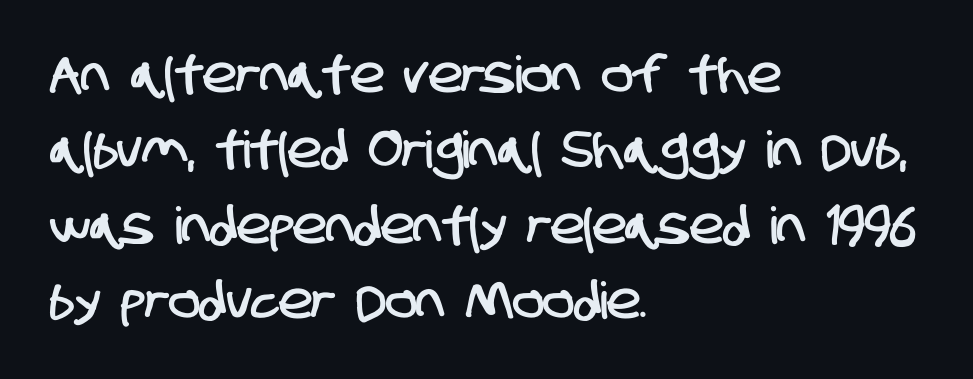
{"serif": "no", "width": "condensed", "stroke_contrast": "low", "x_height": "large", "monospaced": "no", "underline": "no", "align": "left", "line_spacing": "normal", "line_spacing_ratio": 1.48, "letter_spacing": "normal", "letter_spacing_em": 0.0, "glyph_px": 51}
